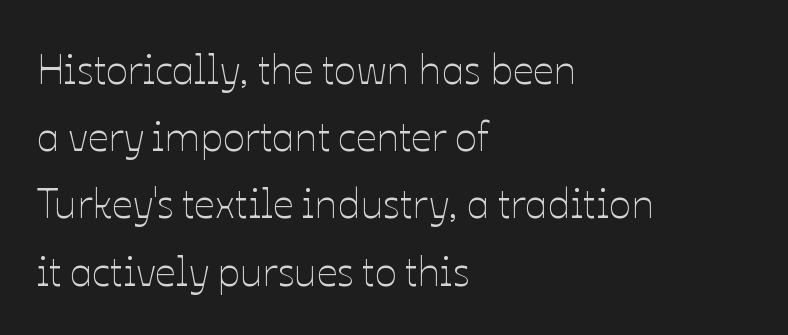
Q: Is the text bold? A: No.
Q: Is the text italic (slanted)? A: No, it is upright.
Q: Is the text underlined? A: No.
Q: How is the paragraph aligned? A: Left-aligned.
Q: Is the spacing between letters normal or unusually wide? A: Normal.
Q: Is the spacing between lines tight, normal or loose? A: Normal.
Q: Width (condensed, normal, or wide)? A: Normal.
Q: Stroke contrast? A: Low.
Q: x-height? A: Medium.
Q: Monospaced? A: No.
